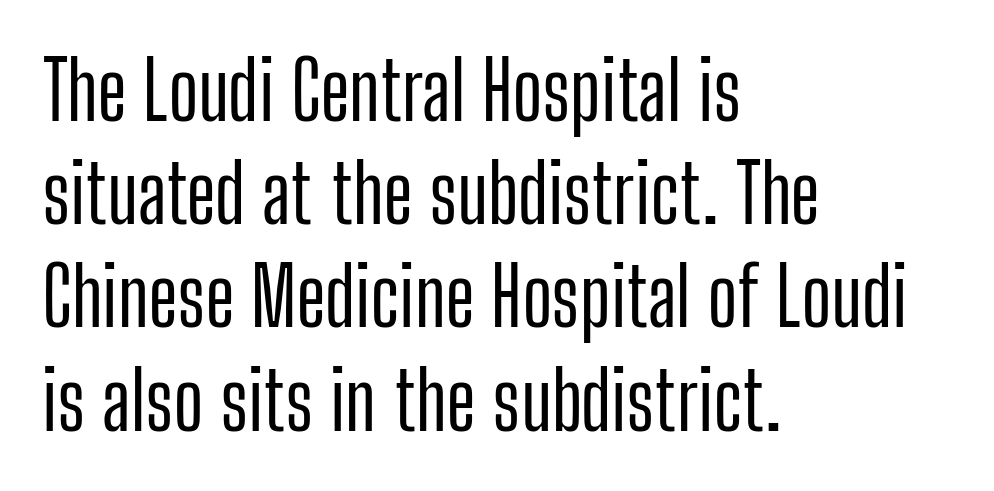
I'd call this a sans setting — the letters go barefoot. Quick note: underline off. This block has exactly the height ordinary leading produces. If you drew a line through each stem, it would be perfectly vertical. The typesetter chose a ragged-right arrangement here. Varying glyph widths throughout — classic text-font behaviour.
